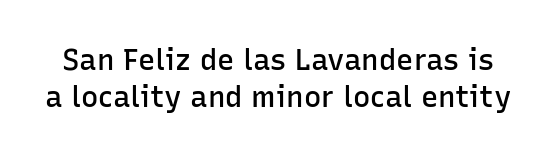
Q: Is the text bold? A: Semi-bold.
Q: Is the text italic (slanted)? A: No, it is upright.
Q: Is the typeface a serif or a sans-serif typeface? A: Sans-serif.
Q: Is the text underlined? A: No.
Q: Is the spacing between letters normal or unusually wide? A: Normal.
Q: Is the spacing between lines tight, normal or loose? A: Normal.
Q: Width (condensed, normal, or wide)? A: Normal.
Q: Stroke contrast? A: Low.
Q: x-height? A: Medium.
Q: Monospaced? A: No.
